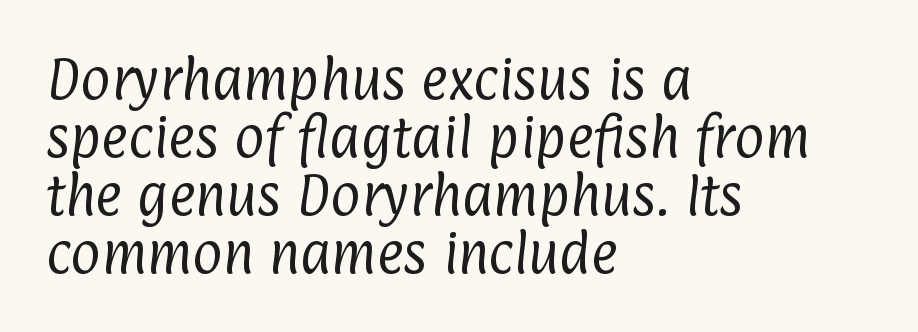
Examine the stroke ends and you'll find no serifs. Each letter keeps its own natural width here, so spacing adapts to shape. Counters stay open thanks to moderate or lighter strokes. Unmarked baselines from the first word to the last. In terms of letterspacing, this is plain default setting.
